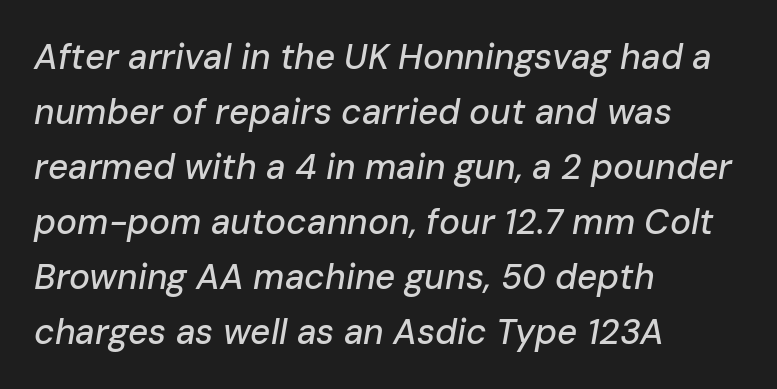
The letters sit at their default tracking, neither squeezed nor spread. This sample has the flowing, uneven cadence of proportional lettering. The lines sit at an ordinary, default distance from one another. Honestly, there is no underline to notice here at all. Typeset ragged right — the left edge is the straight one. Rendered with sloped, italic letterforms.
